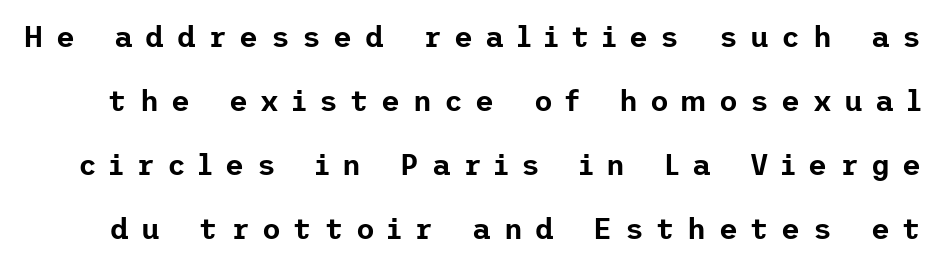
The strip under each line holds only bare page. The designer dialed line spacing up above the default. Is the letter spacing exaggerated? Yes — the characters are pushed far apart. Letterform terminals end flat and unadorned throughout the passage. Posture: straight, roman, zero tilt.
